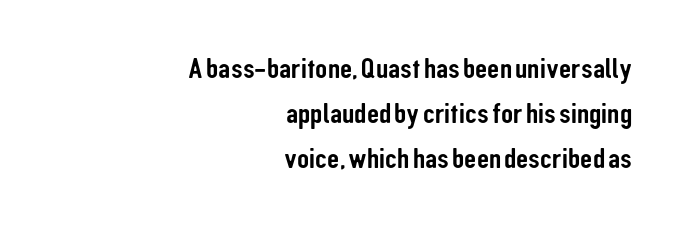
The image shows 30 px condensed sans-serif type, upright; set right-aligned, normal line spacing (1.5x), normal letter spacing, not underlined; low stroke contrast and a medium x-height.
